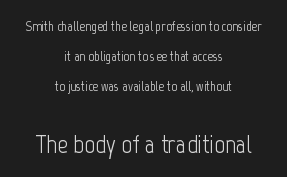
{"italic": "no", "bold": "no", "underline": "no", "align": "center", "line_spacing": "loose", "line_spacing_ratio": 2.14, "letter_spacing": "normal", "letter_spacing_em": 0.0, "larger_block": "second", "size_ratio": 1.86, "glyph_px": 26}
